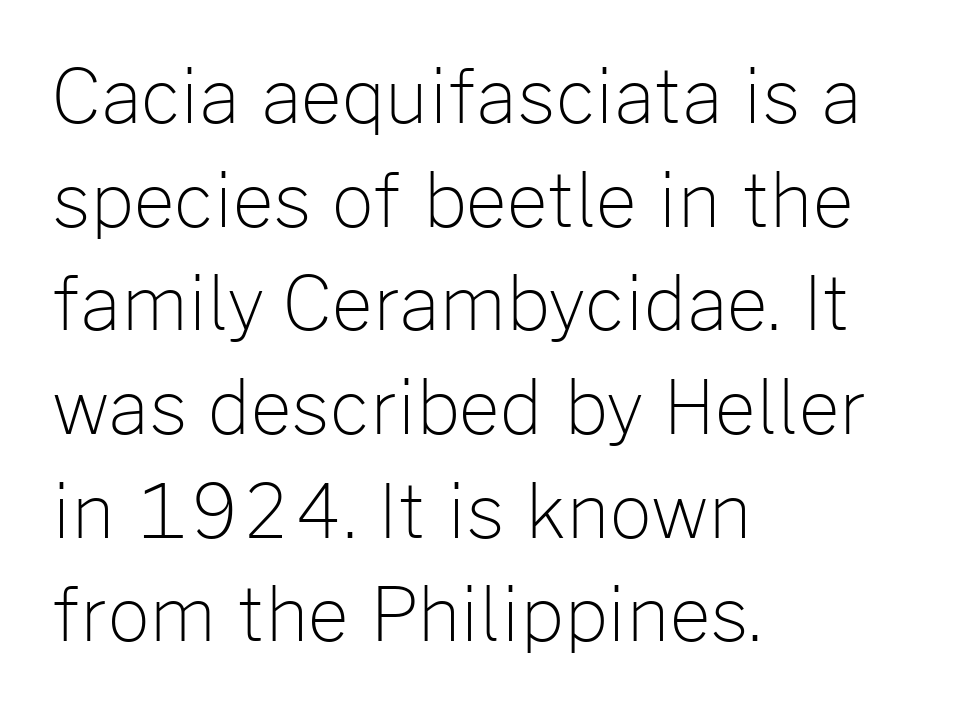
Q: Is the text bold? A: No.
Q: Is the text italic (slanted)? A: No, it is upright.
Q: Is the typeface a serif or a sans-serif typeface? A: Sans-serif.
Q: Is the text underlined? A: No.
Q: How is the paragraph aligned? A: Left-aligned.
Q: Is the spacing between letters normal or unusually wide? A: Normal.
Q: Is the spacing between lines tight, normal or loose? A: Normal.
Q: Width (condensed, normal, or wide)? A: Normal.
Q: Stroke contrast? A: Low.
Q: x-height? A: Medium.
Q: Monospaced? A: No.
